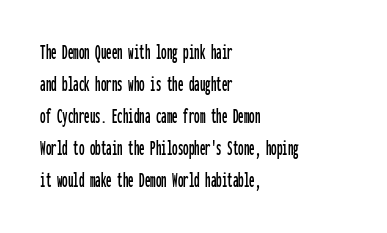
These lines were composed using upright roman letters. If you drew a ruler down the left edge, every line would touch it. In terms of leading, this rendering sits right in the middle. These lines keep a tight, regular rhythm from letter to letter. The glyphs are unaccompanied by any horizontal stroke below them.
